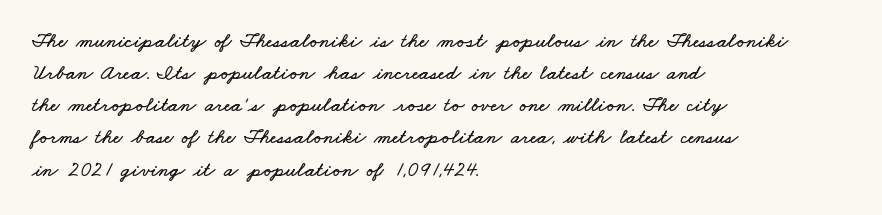
The image shows 21 px text type; set left-aligned, normal line spacing (1.53x), normal letter spacing, not underlined.
